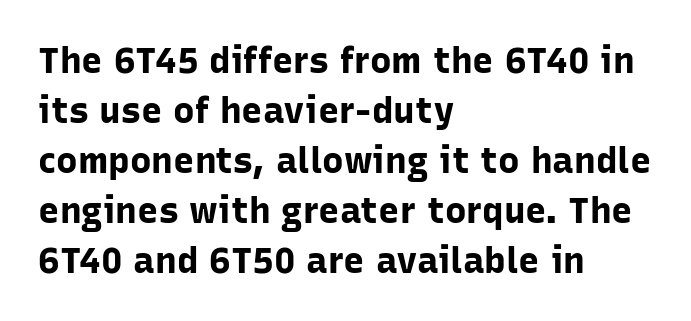
{"serif": "no", "italic": "no", "bold": "yes", "weight": "bold", "width": "normal", "stroke_contrast": "low", "x_height": "medium", "monospaced": "no", "underline": "no", "align": "left", "line_spacing": "normal", "line_spacing_ratio": 1.39, "letter_spacing": "normal", "letter_spacing_em": 0.0, "glyph_px": 36}
